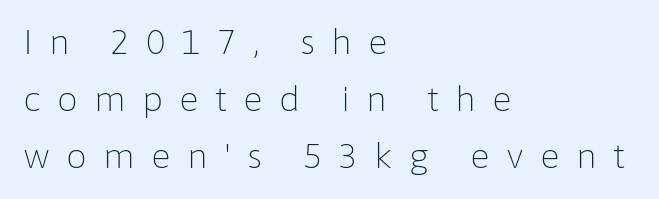
{"serif": "no", "italic": "no", "bold": "no", "weight": "light", "width": "normal", "stroke_contrast": "low", "x_height": "medium", "monospaced": "no", "underline": "no", "align": "left", "line_spacing_ratio": 1.73, "letter_spacing": "wide", "letter_spacing_em": 0.49, "glyph_px": 33}
